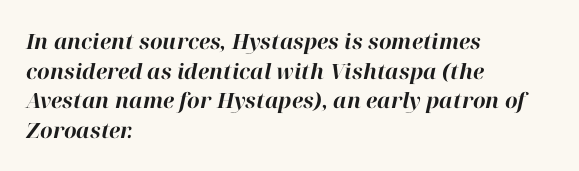
Lines of text with bare space underneath. Typesetter's note: full bold, strokes at maximum text heaviness. Regarding leading, the lines here are spaced in the standard way. Here the glyphs are tracked normally, forming tight word shapes. Italic: yes, the glyphs are oblique.
